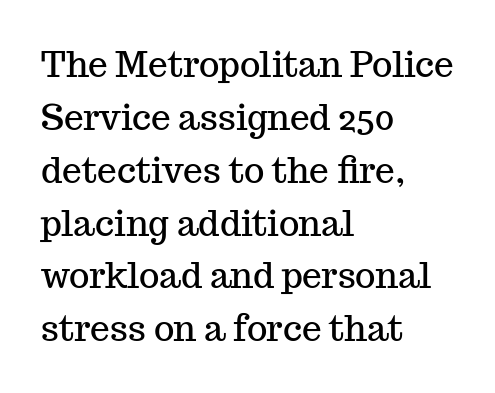
Proportional: the letters do not fall into vertical columns. Typographically, this falls in the serif category. The words here are not underlined. Typeset ragged right — the left edge is the straight one. You can tell it's not italic because the verticals are truly vertical.
